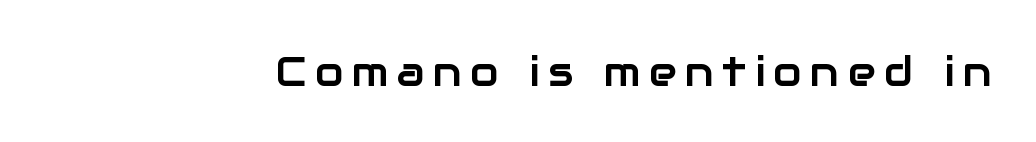
Q: Is the text italic (slanted)? A: No, it is upright.
Q: Is the typeface a serif or a sans-serif typeface? A: Sans-serif.
Q: Is the text underlined? A: No.
Q: Is the spacing between letters normal or unusually wide? A: Unusually wide.
Q: Width (condensed, normal, or wide)? A: Normal.
Q: Stroke contrast? A: Low.
Q: x-height? A: Medium.
Q: Monospaced? A: No.
